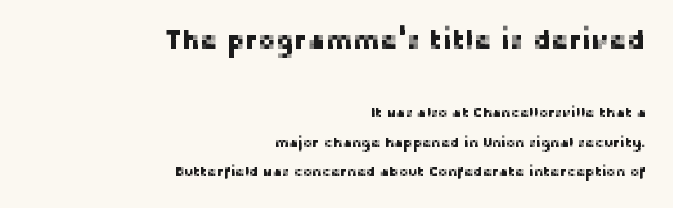
Spacing between characters is what you'd get straight out of the box. Honestly, there is no underline to notice here at all. Italic? Not at all — the glyphs are vertical. Where is the straight margin? On the right. The more generous point size was reserved for the upper chunk.
